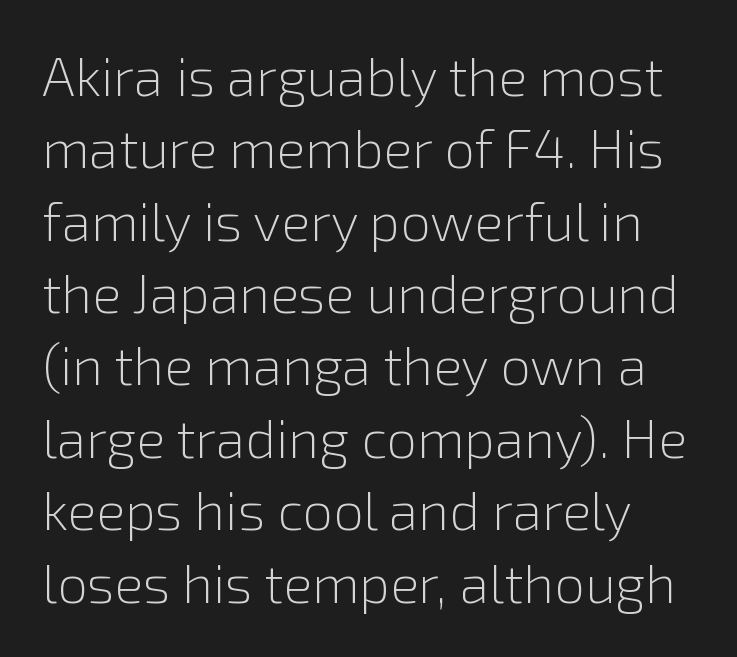
Q: Is the text bold? A: No.
Q: Is the text italic (slanted)? A: No, it is upright.
Q: Is the typeface a serif or a sans-serif typeface? A: Sans-serif.
Q: Is the text underlined? A: No.
Q: Is the spacing between letters normal or unusually wide? A: Normal.
Q: Is the spacing between lines tight, normal or loose? A: Normal.
Q: Width (condensed, normal, or wide)? A: Normal.
Q: x-height? A: Medium.
Q: Monospaced? A: No.
